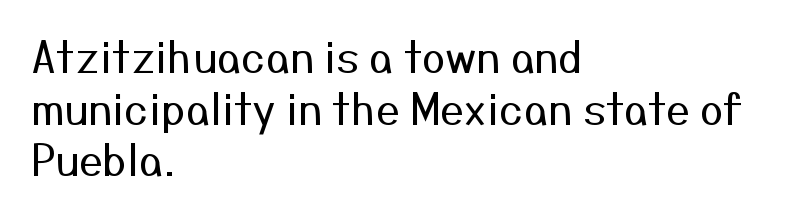
Q: Is the text bold? A: No.
Q: Is the text italic (slanted)? A: No, it is upright.
Q: Is the typeface a serif or a sans-serif typeface? A: Sans-serif.
Q: Is the text underlined? A: No.
Q: How is the paragraph aligned? A: Left-aligned.
Q: Is the spacing between letters normal or unusually wide? A: Normal.
Q: Width (condensed, normal, or wide)? A: Normal.
Q: Stroke contrast? A: Medium.
Q: x-height? A: Medium.
Q: Monospaced? A: No.
